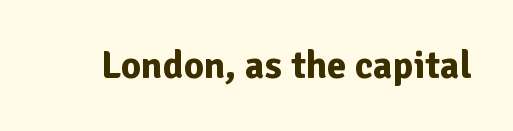
Q: Is the text bold? A: Yes.
Q: Is the text italic (slanted)? A: No, it is upright.
Q: Is the typeface a serif or a sans-serif typeface? A: Sans-serif.
Q: Is the text underlined? A: No.
Q: Is the spacing between letters normal or unusually wide? A: Normal.
Q: Width (condensed, normal, or wide)? A: Normal.
Q: Stroke contrast? A: Low.
Q: x-height? A: Medium.
Q: Monospaced? A: No.
